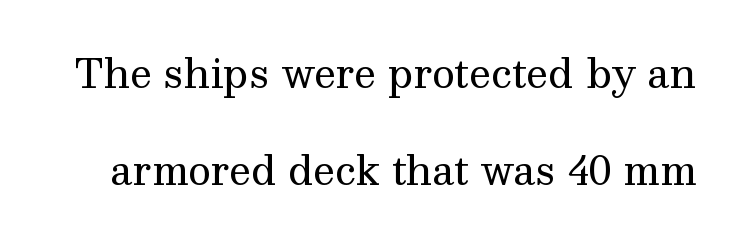
{"serif": "yes", "italic": "no", "bold": "no", "weight": "regular", "width": "normal", "stroke_contrast": "medium", "x_height": "medium", "monospaced": "no", "underline": "no", "line_spacing": "loose", "line_spacing_ratio": 2.48, "letter_spacing": "normal", "letter_spacing_em": 0.0, "glyph_px": 39}
